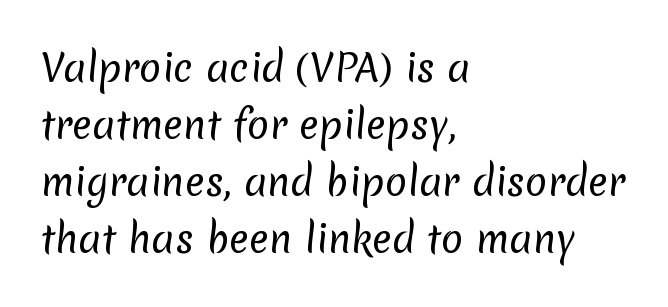
{"serif": "no", "bold": "no", "weight": "regular", "width": "normal", "stroke_contrast": "low", "x_height": "medium", "monospaced": "no", "underline": "no", "align": "left", "line_spacing": "normal", "line_spacing_ratio": 1.54, "letter_spacing": "normal", "letter_spacing_em": 0.0, "glyph_px": 37}
